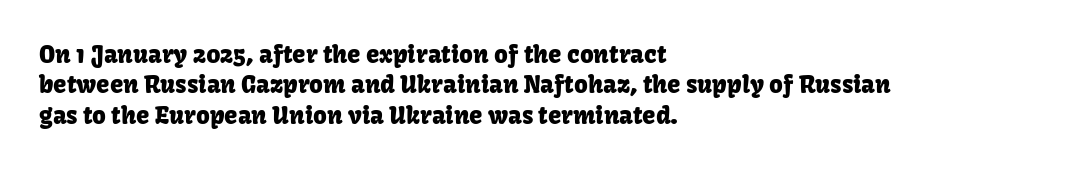
The image shows 24 px text type, upright; set left-aligned, normal line spacing (1.27x), normal letter spacing, not underlined.
